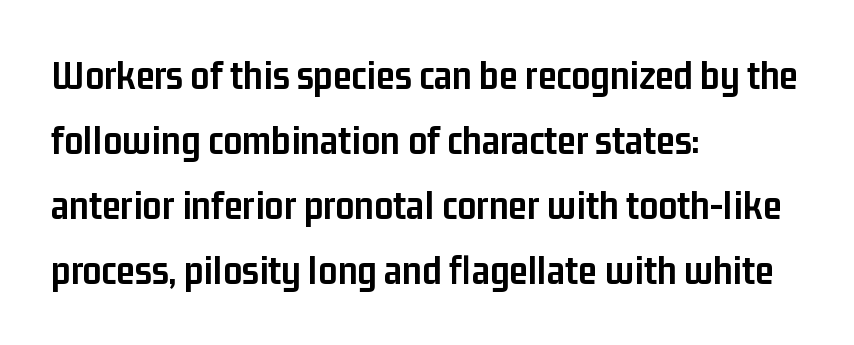
The image shows 42 px semibold, condensed sans-serif type, upright; set left-aligned, normal line spacing (1.55x), normal letter spacing, not underlined; low stroke contrast and a medium x-height.
